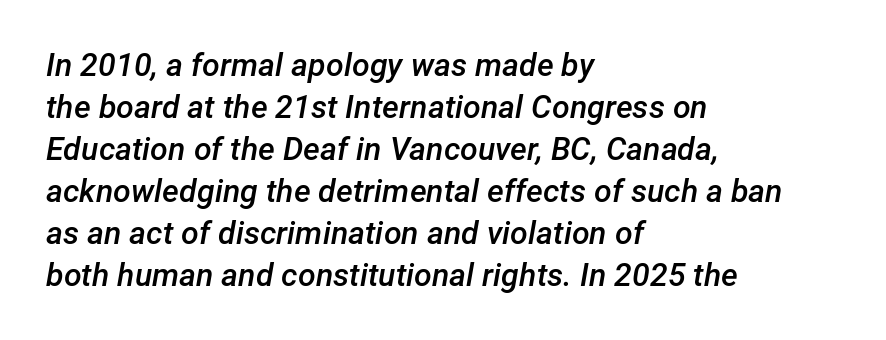
Q: Is the text bold? A: Semi-bold.
Q: Is the text italic (slanted)? A: Yes, it leans right by about 12 degrees.
Q: Is the text underlined? A: No.
Q: How is the paragraph aligned? A: Left-aligned.
Q: Is the spacing between letters normal or unusually wide? A: Normal.
Q: Is the spacing between lines tight, normal or loose? A: Normal.
Q: Width (condensed, normal, or wide)? A: Normal.
Q: Stroke contrast? A: Low.
Q: x-height? A: Medium.
Q: Monospaced? A: No.
